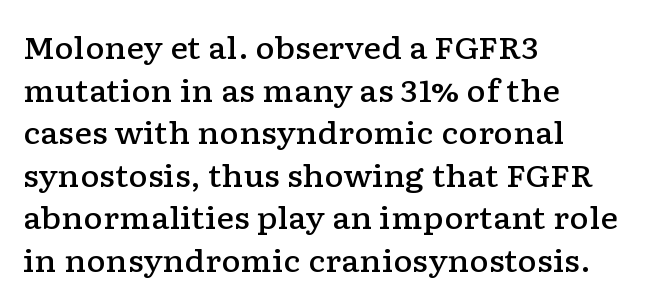
The designer went with a serif here, giving each stem small feet. This rendering leaves character spacing at its baseline value. Quick note: interline space is typical. The setting favours the left margin, as ordinary paragraphs usually do. A clean baseline with only descenders dipping below it.
